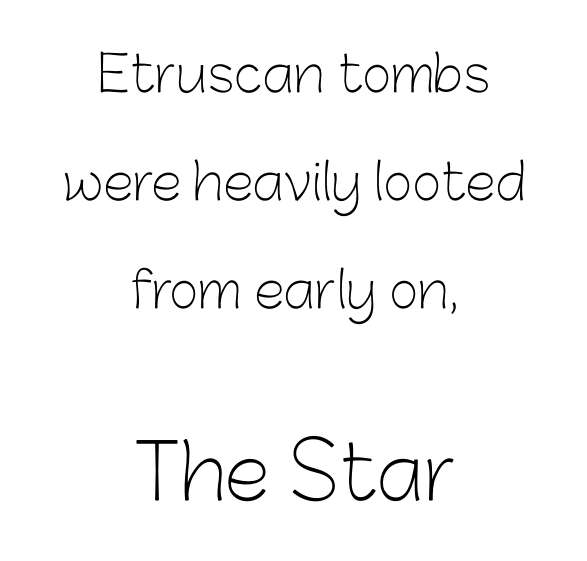
The image shows 75 px light sans-serif type, upright; set centered, loose line spacing (2.16x), normal letter spacing, not underlined; the second (bottom) block is 1.5x larger; low stroke contrast and a medium x-height.
